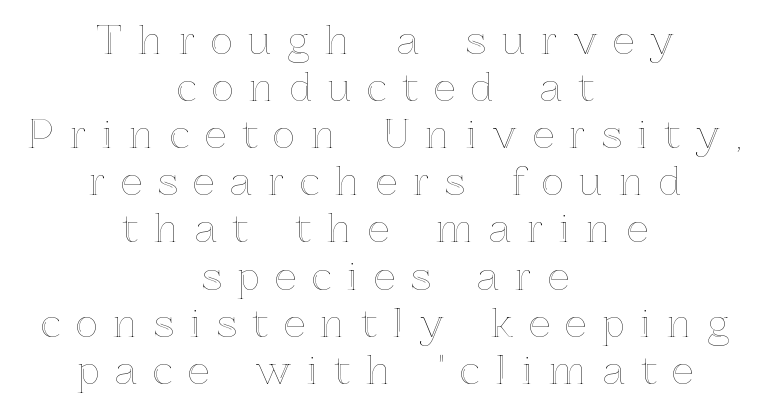
{"italic": "no", "width": "normal", "x_height": "medium", "monospaced": "no", "underline": "no", "align": "center", "line_spacing_ratio": 1.24, "letter_spacing": "wide", "letter_spacing_em": 0.42, "glyph_px": 38}
